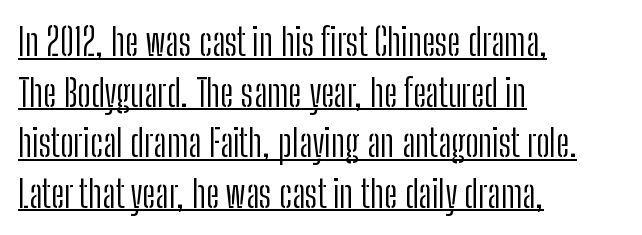
The image shows 38 px light, condensed sans-serif type, upright; set left-aligned, normal line spacing (1.33x), normal letter spacing, underlined; low stroke contrast and a medium x-height.
